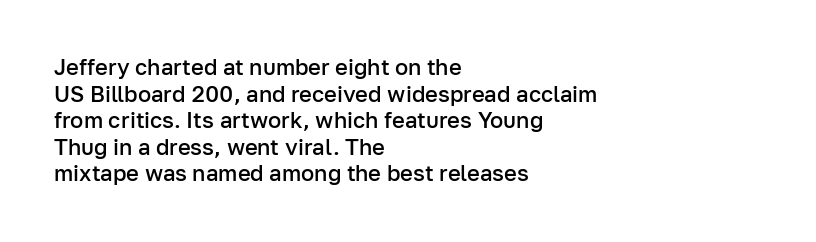
Q: Is the text bold? A: Semi-bold.
Q: Is the text italic (slanted)? A: No, it is upright.
Q: Is the text underlined? A: No.
Q: How is the paragraph aligned? A: Left-aligned.
Q: Is the spacing between letters normal or unusually wide? A: Normal.
